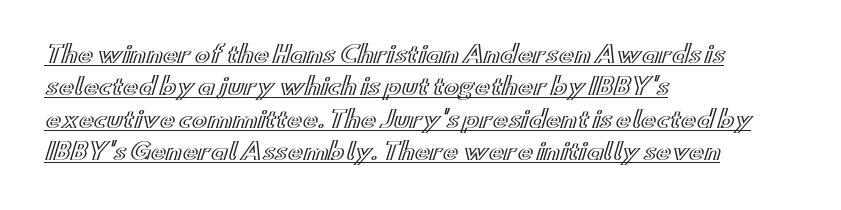
The image shows 23 px text type; set left-aligned, normal line spacing (1.41x), normal letter spacing, underlined.
